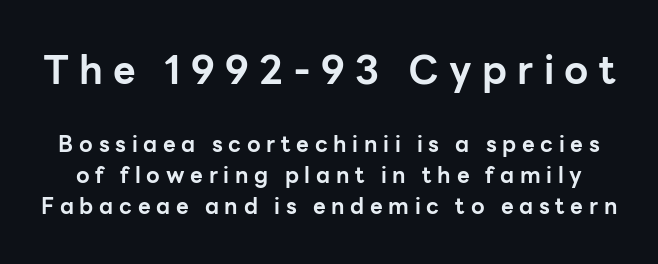
The image shows 39 px bold sans-serif type, upright; set normal line spacing (1.42x), unusually wide letter spacing (+0.26 em), not underlined; the first (top) block is 1.77x larger; low stroke contrast and a medium x-height.
